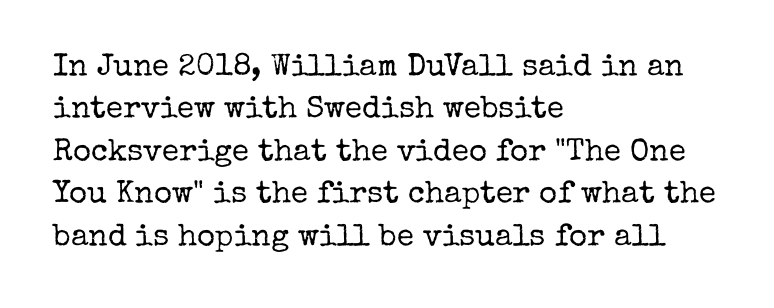
{"serif": "yes", "italic": "no", "bold": "no", "weight": "regular", "width": "normal", "stroke_contrast": "low", "x_height": "medium", "monospaced": "no", "underline": "no", "align": "left", "line_spacing": "normal", "line_spacing_ratio": 1.37, "letter_spacing": "normal", "letter_spacing_em": 0.0, "glyph_px": 31}
